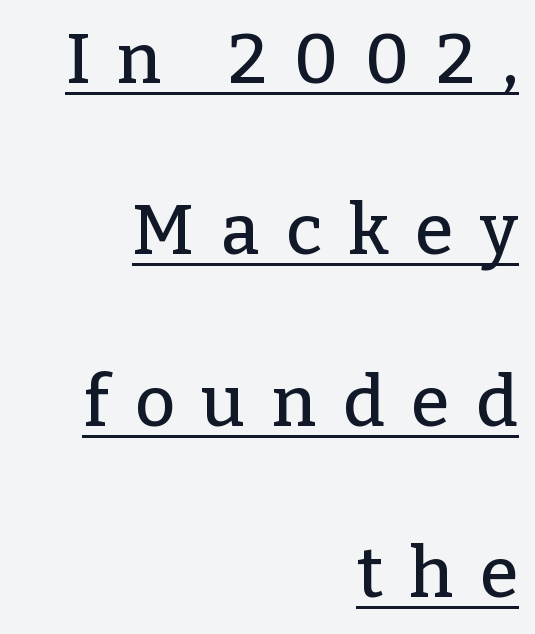
Typeset ragged left — the right edge is the straight one. The type is letterspaced generously, with wide tracking. One glance says open: line gaps are wider than usual. Look at the bottom of the vertical strokes: they flare into serifs here. The lettering holds an erect, upright posture throughout. The rendered words wear a rule along their underside.
